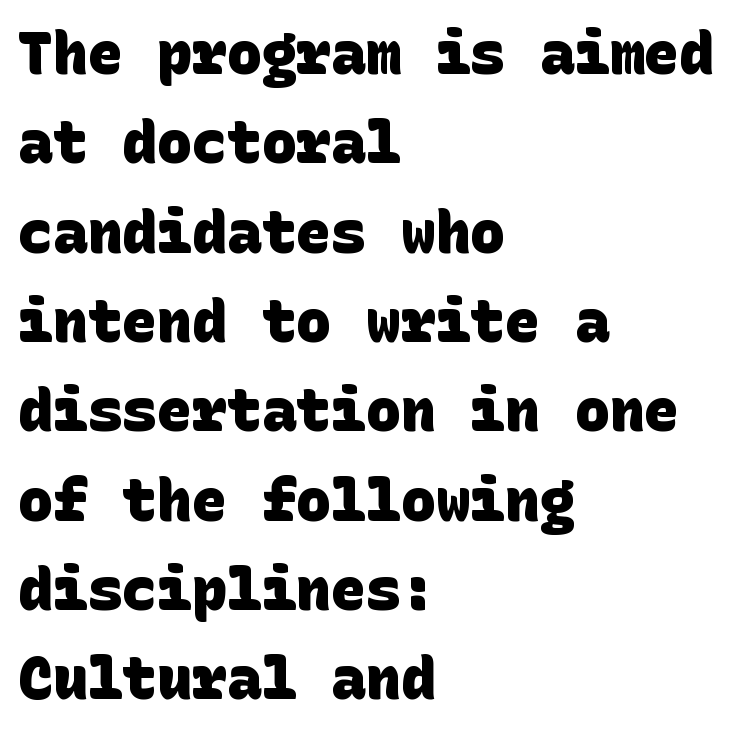
Does the weight exceed regular? Yes, all the way to bold. Tracking here is standard; glyphs follow each other at the usual distance. The baseline area is clear. Vertically, the passage feels balanced, rows spaced as you'd expect. Type style note: lacks serifs. The rendering anchors every line to the left-hand side.
